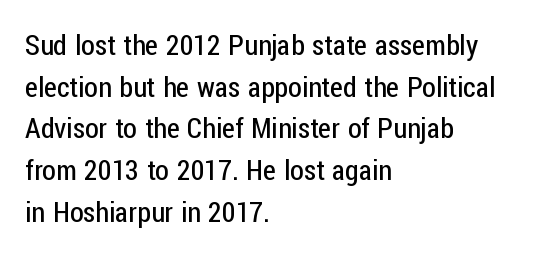
The image shows 28 px regular-weight, condensed sans-serif type, upright; set left-aligned, normal line spacing (1.49x), normal letter spacing, not underlined; low stroke contrast and a medium x-height.
